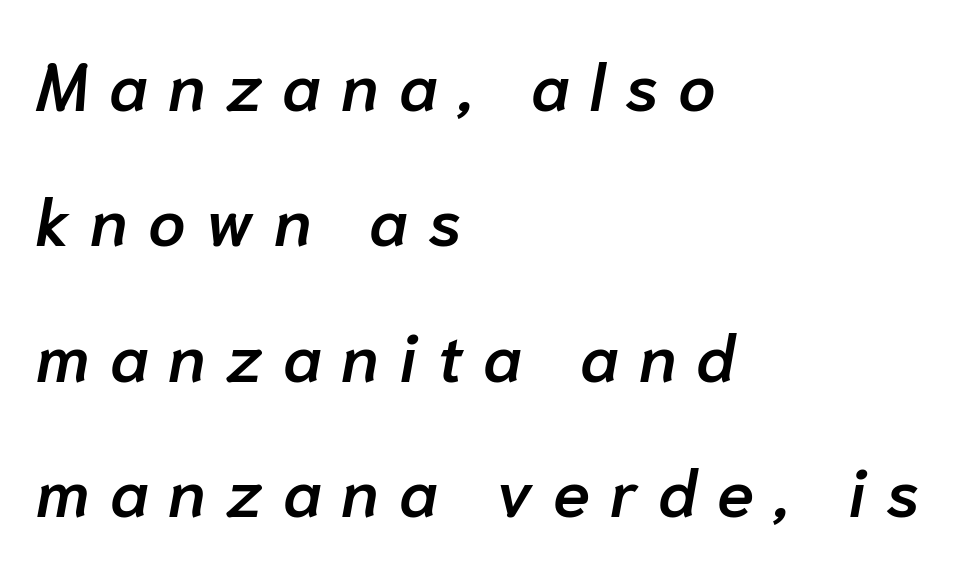
{"italic": "yes", "lean": "right", "slant_degrees": 10, "bold": "semi", "weight": "semibold", "width": "normal", "stroke_contrast": "low", "x_height": "medium", "monospaced": "no", "underline": "no", "align": "left", "line_spacing": "loose", "line_spacing_ratio": 2.02, "letter_spacing": "wide", "letter_spacing_em": 0.3, "glyph_px": 67}
